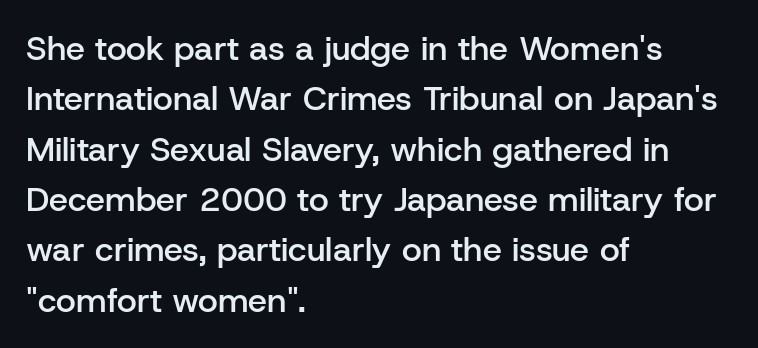
Q: Is the text bold? A: Semi-bold.
Q: Is the text italic (slanted)? A: No, it is upright.
Q: Is the typeface a serif or a sans-serif typeface? A: Sans-serif.
Q: Is the text underlined? A: No.
Q: How is the paragraph aligned? A: Left-aligned.
Q: Is the spacing between letters normal or unusually wide? A: Normal.
Q: Is the spacing between lines tight, normal or loose? A: Normal.
Q: Width (condensed, normal, or wide)? A: Normal.
Q: Stroke contrast? A: Low.
Q: x-height? A: Medium.
Q: Monospaced? A: No.
